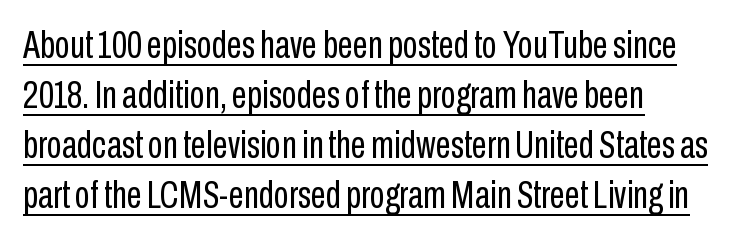
{"serif": "no", "italic": "no", "bold": "no", "weight": "regular", "width": "condensed", "stroke_contrast": "low", "x_height": "medium", "monospaced": "no", "underline": "yes", "align": "left", "line_spacing": "normal", "line_spacing_ratio": 1.28, "letter_spacing": "normal", "letter_spacing_em": 0.0, "glyph_px": 39}
